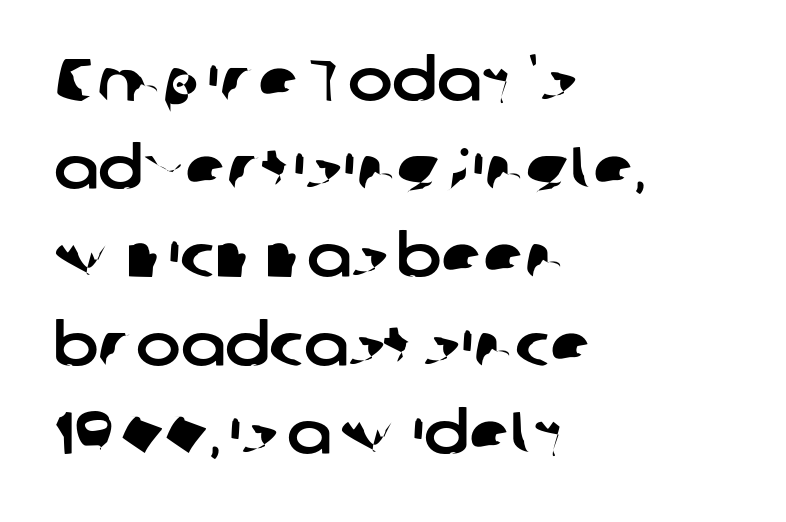
The image shows 60 px sans-serif type; set left-aligned, normal line spacing (1.47x), normal letter spacing, not underlined; low stroke contrast and a medium x-height.
